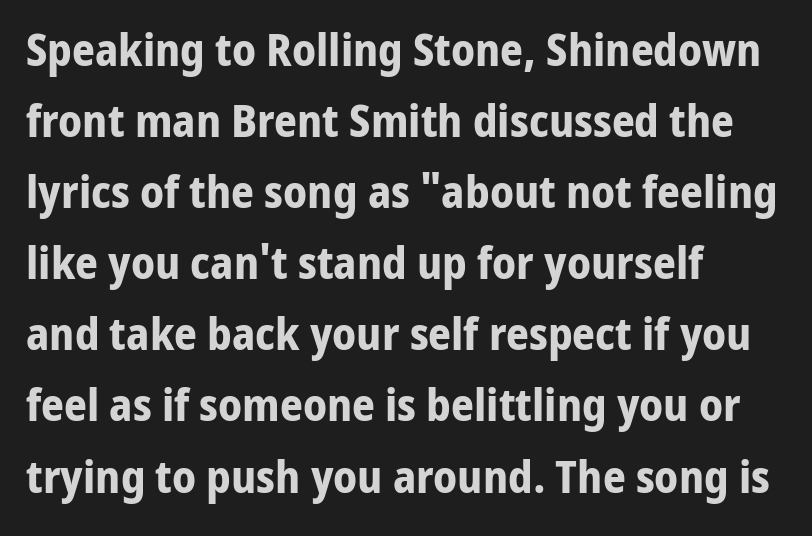
{"serif": "no", "italic": "no", "bold": "yes", "weight": "bold", "width": "normal", "stroke_contrast": "low", "x_height": "medium", "monospaced": "no", "underline": "no", "align": "left", "line_spacing": "normal", "line_spacing_ratio": 1.58, "letter_spacing": "normal", "letter_spacing_em": 0.0, "glyph_px": 45}
